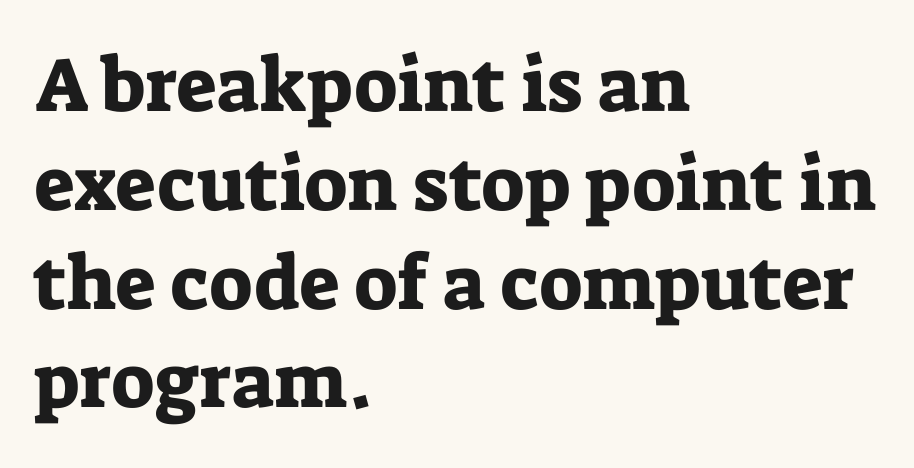
The image shows 76 px serif type, upright; set left-aligned, normal line spacing (1.3x), normal letter spacing, not underlined; low stroke contrast and a medium x-height.
